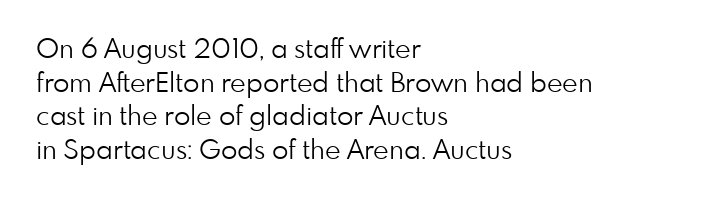
The image shows 27 px text type, upright; set left-aligned, normal line spacing (1.25x), normal letter spacing, not underlined.
